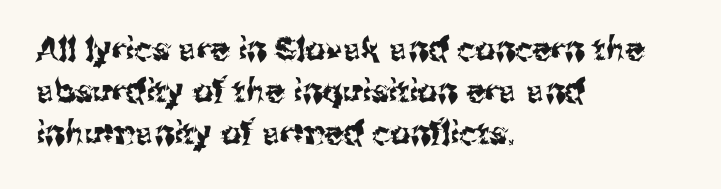
The face used here is proportionally spaced, like ordinary book or web type. A roman cut, with each character standing at attention. The designer left line spacing at the default. Letterform terminals end flat and unadorned throughout the passage.
